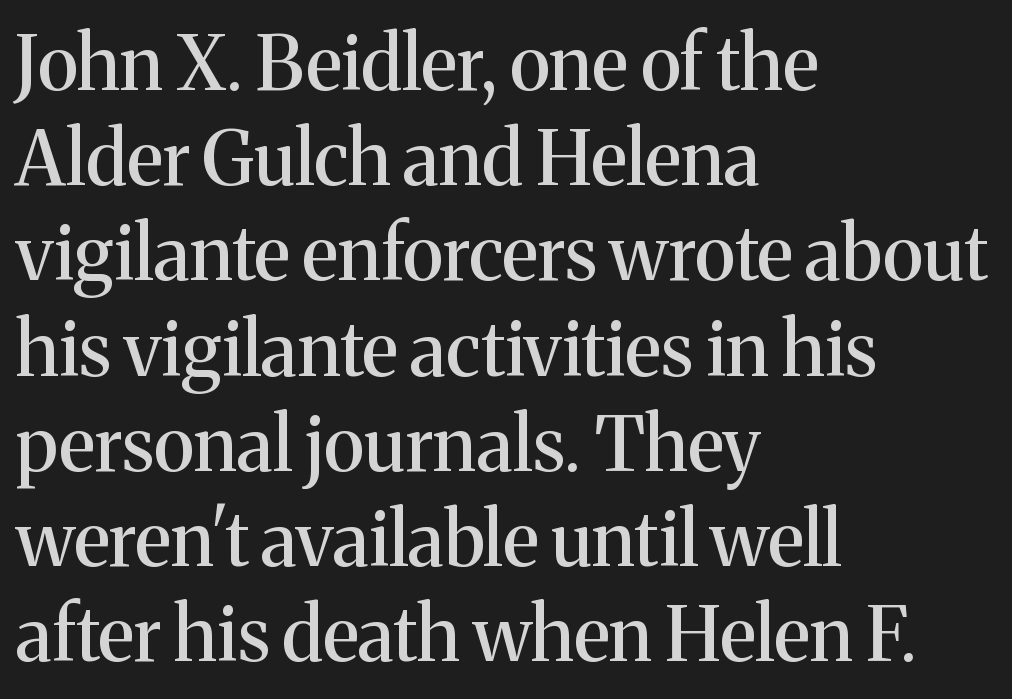
{"serif": "yes", "italic": "no", "width": "normal", "stroke_contrast": "medium", "x_height": "medium", "monospaced": "no", "underline": "no", "align": "left", "line_spacing": "normal", "line_spacing_ratio": 1.27, "letter_spacing": "normal", "letter_spacing_em": 0.0, "glyph_px": 75}
